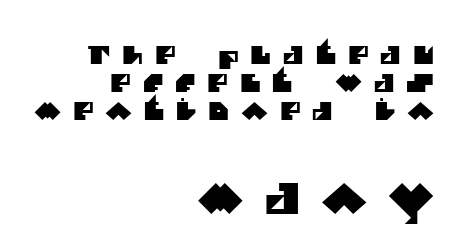
A sans-serif font was chosen for this passage. Glyph-to-glyph distance is far greater than everyday printed text. Descender tails drop into unmarked territory. The text block is weighted toward the right margin, trailing off unevenly leftward.
